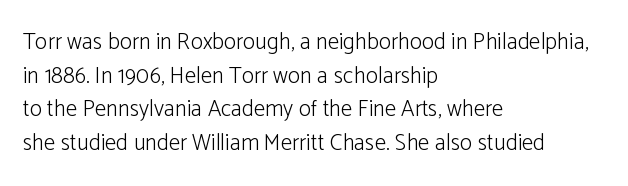
What stands out about the letter spacing? Nothing — it is the standard amount. Type without underlining. You can tell it's not italic because the verticals are truly vertical. Is there much room between lines? A standard amount, neither cramped nor airy.
